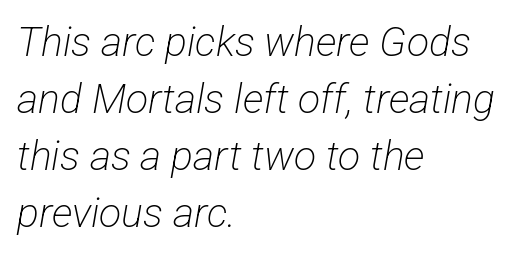
{"serif": "no", "bold": "no", "weight": "light", "width": "condensed", "stroke_contrast": "low", "x_height": "medium", "monospaced": "no", "underline": "no", "align": "left", "line_spacing": "normal", "line_spacing_ratio": 1.39, "letter_spacing": "normal", "letter_spacing_em": 0.0, "glyph_px": 41}
